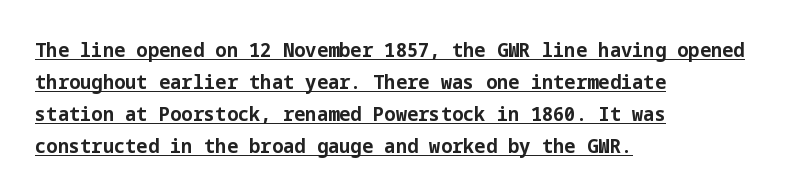
{"italic": "no", "bold": "yes", "underline": "yes", "align": "left", "line_spacing": "normal", "line_spacing_ratio": 1.6, "letter_spacing": "normal", "letter_spacing_em": 0.0, "glyph_px": 20}
